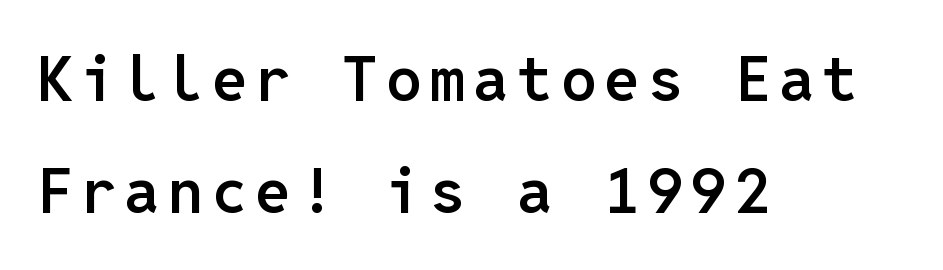
{"serif": "no", "italic": "no", "bold": "semi", "weight": "semibold", "width": "normal", "stroke_contrast": "low", "x_height": "medium", "monospaced": "yes", "underline": "no", "align": "left", "line_spacing_ratio": 1.78, "glyph_px": 63}
